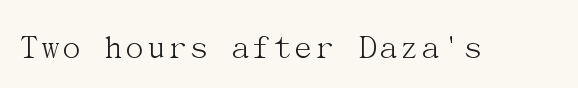
The image shows 36 px light serif type, upright; set normal letter spacing, not underlined; medium stroke contrast and a medium x-height.
